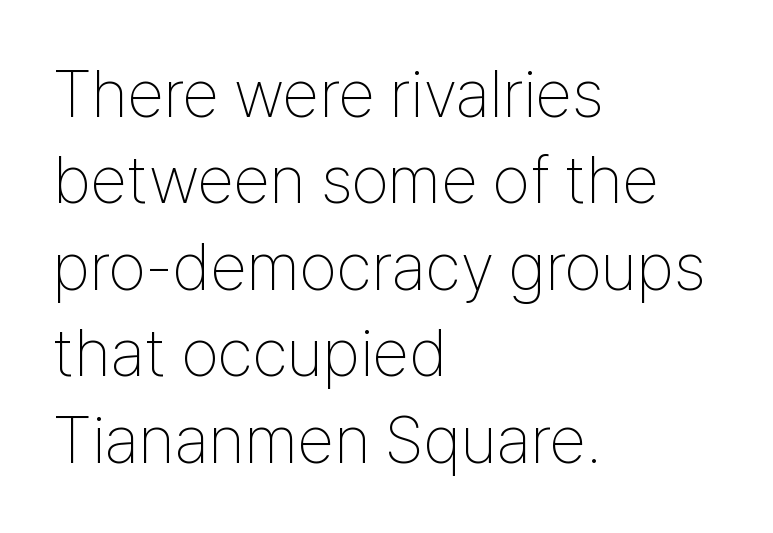
{"serif": "no", "italic": "no", "bold": "no", "weight": "thin", "width": "condensed", "stroke_contrast": "low", "x_height": "medium", "monospaced": "no", "underline": "no", "align": "left", "line_spacing": "normal", "line_spacing_ratio": 1.29, "letter_spacing": "normal", "letter_spacing_em": 0.0, "glyph_px": 67}
